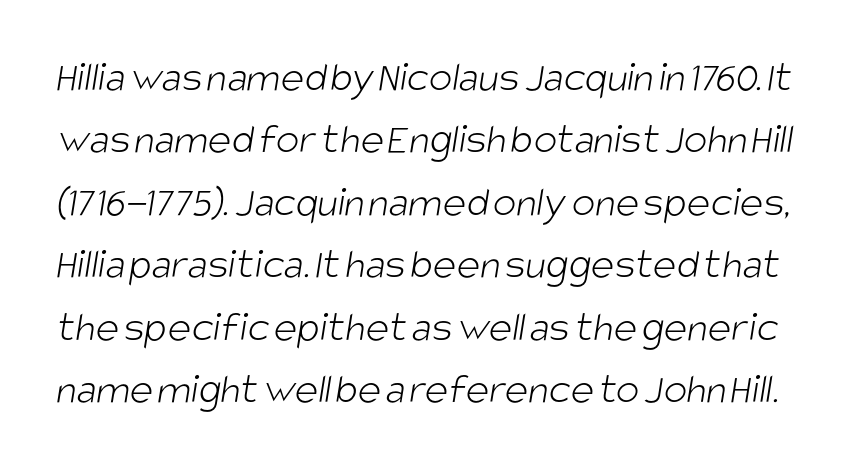
Q: Is the text bold? A: No.
Q: Is the typeface a serif or a sans-serif typeface? A: Sans-serif.
Q: Is the text underlined? A: No.
Q: Is the spacing between letters normal or unusually wide? A: Normal.
Q: Is the spacing between lines tight, normal or loose? A: Normal.
Q: Width (condensed, normal, or wide)? A: Condensed.
Q: Stroke contrast? A: Low.
Q: x-height? A: Large.
Q: Monospaced? A: No.
